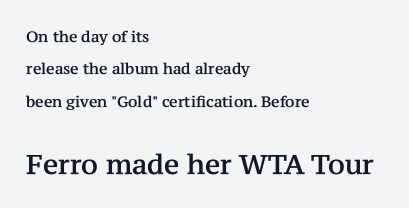
Q: Is the text italic (slanted)? A: No, it is upright.
Q: Is the text underlined? A: No.
Q: How is the paragraph aligned? A: Left-aligned.
Q: Is the spacing between letters normal or unusually wide? A: Normal.
Q: Is the spacing between lines tight, normal or loose? A: Loose.
Q: Which block of text is set in a larger size, the first (top) or the second (bottom)? A: The second (bottom) one.
